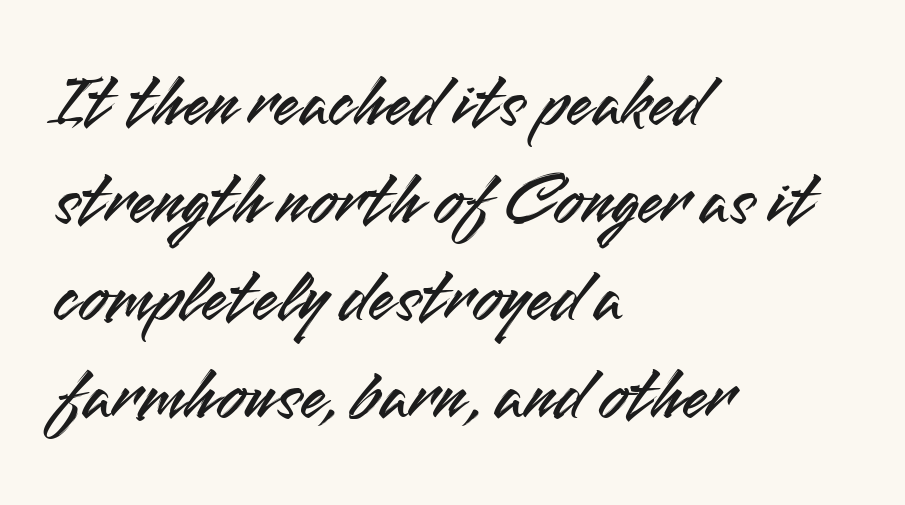
{"serif": "no", "width": "normal", "stroke_contrast": "medium", "x_height": "small", "monospaced": "no", "underline": "no", "align": "left", "line_spacing": "normal", "line_spacing_ratio": 1.32, "letter_spacing": "normal", "letter_spacing_em": 0.0, "glyph_px": 74}
